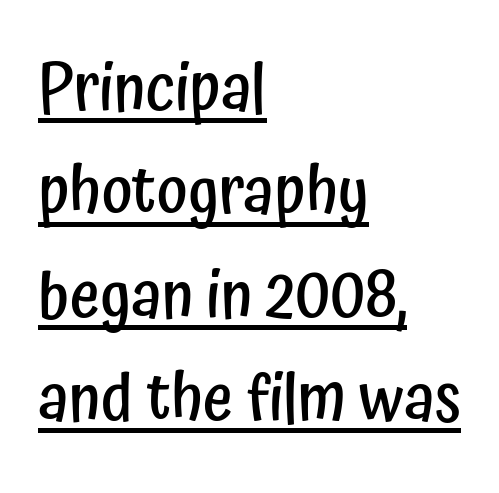
The type sits square on the baseline with zero lean. Honestly, the underline is the first thing you notice here. Are there feet on the stems? There aren't — it's a sans. Proportional: the letters do not fall into vertical columns.
